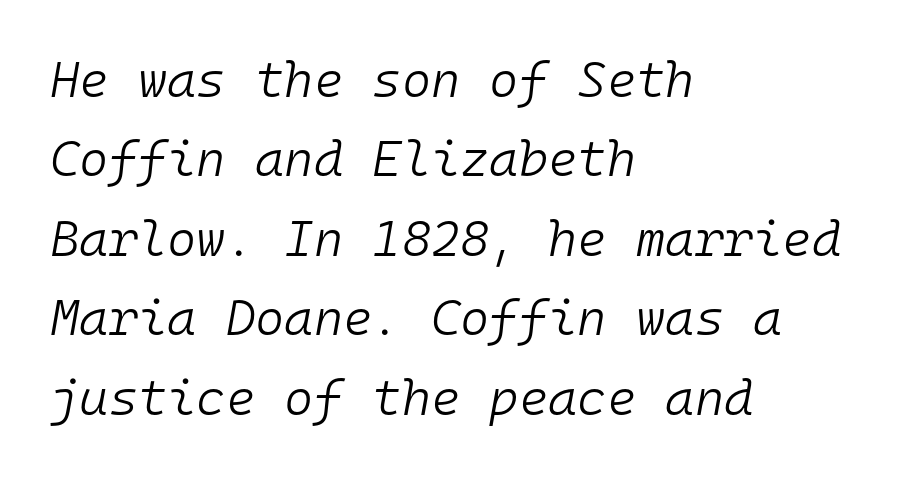
Q: Is the text bold? A: No.
Q: Is the text italic (slanted)? A: Yes, it leans right by about 10 degrees.
Q: Is the text underlined? A: No.
Q: How is the paragraph aligned? A: Left-aligned.
Q: Is the spacing between letters normal or unusually wide? A: Normal.
Q: Is the spacing between lines tight, normal or loose? A: Normal.
Q: Width (condensed, normal, or wide)? A: Normal.
Q: Stroke contrast? A: Low.
Q: x-height? A: Medium.
Q: Monospaced? A: Yes.
